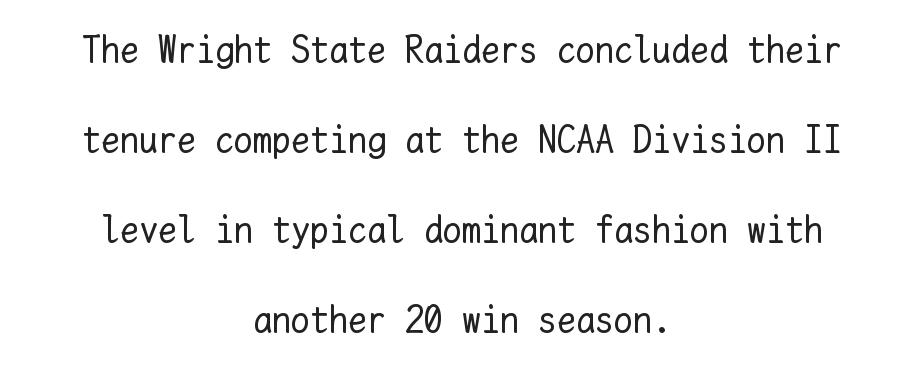
{"italic": "no", "bold": "no", "weight": "regular", "width": "normal", "stroke_contrast": "low", "x_height": "medium", "monospaced": "yes", "underline": "no", "align": "center", "line_spacing": "loose", "line_spacing_ratio": 2.37, "letter_spacing": "normal", "letter_spacing_em": 0.0, "glyph_px": 38}
